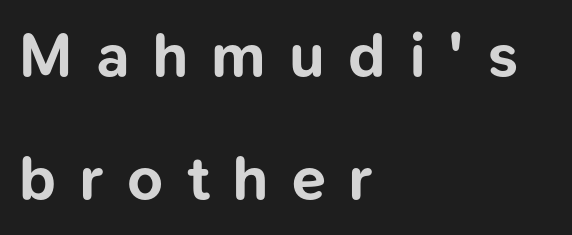
{"serif": "no", "italic": "no", "bold": "yes", "weight": "bold", "width": "normal", "stroke_contrast": "low", "x_height": "medium", "monospaced": "no", "underline": "no", "align": "left", "line_spacing": "loose", "line_spacing_ratio": 1.99, "letter_spacing": "wide", "letter_spacing_em": 0.38, "glyph_px": 62}
